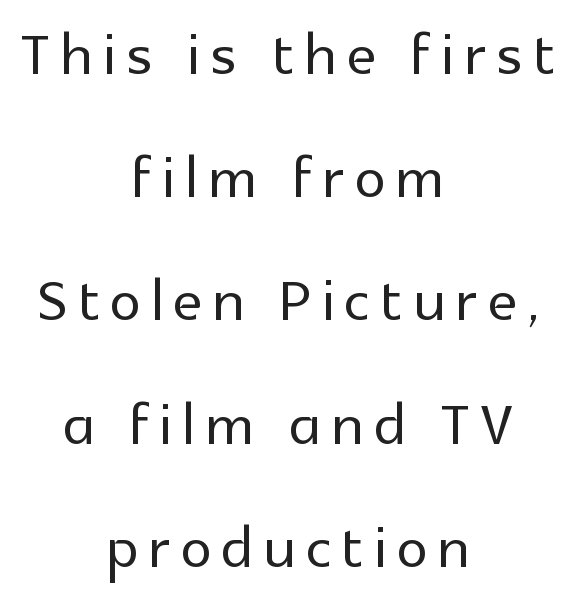
Q: Is the text italic (slanted)? A: No, it is upright.
Q: Is the typeface a serif or a sans-serif typeface? A: Sans-serif.
Q: Is the text underlined? A: No.
Q: How is the paragraph aligned? A: Centered.
Q: Is the spacing between lines tight, normal or loose? A: Normal.
Q: Width (condensed, normal, or wide)? A: Normal.
Q: x-height? A: Medium.
Q: Monospaced? A: No.
